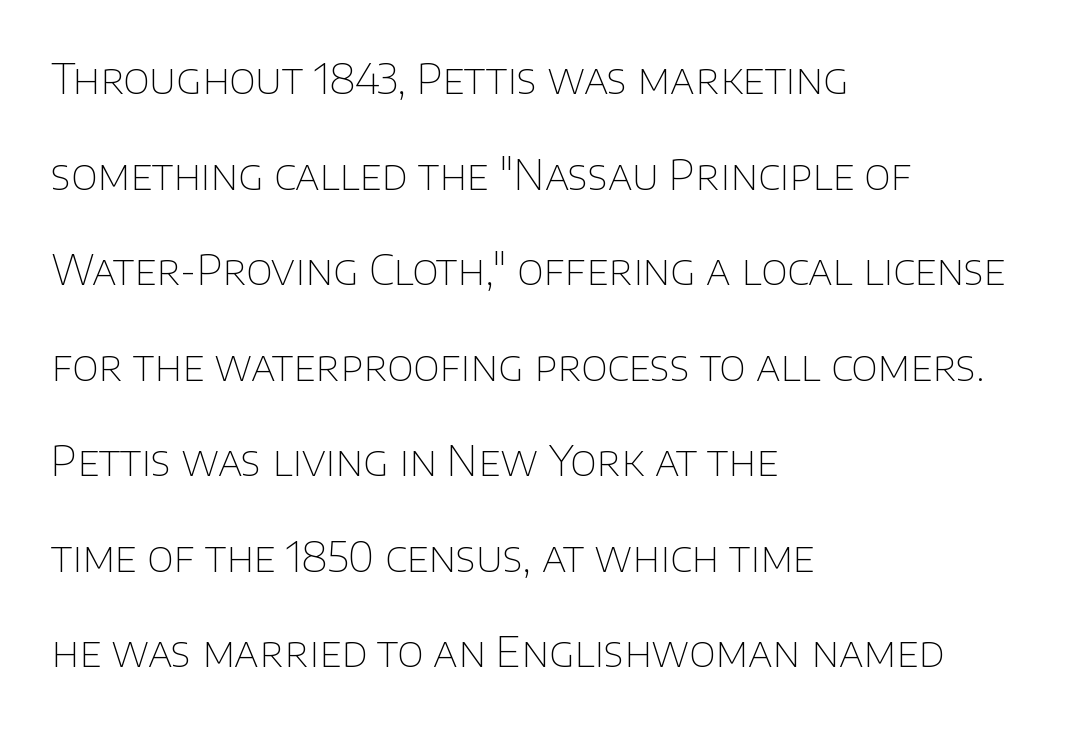
Compared with typical paragraphs, the rows here are farther apart. Heft: none added — not bold. The characters display no serif detailing; their extremities are plain. Nobody touched the tracking dial on this one. The text block is weighted toward the left margin, trailing off unevenly rightward. The rendering uses natural spacing where letterforms have individual widths.
